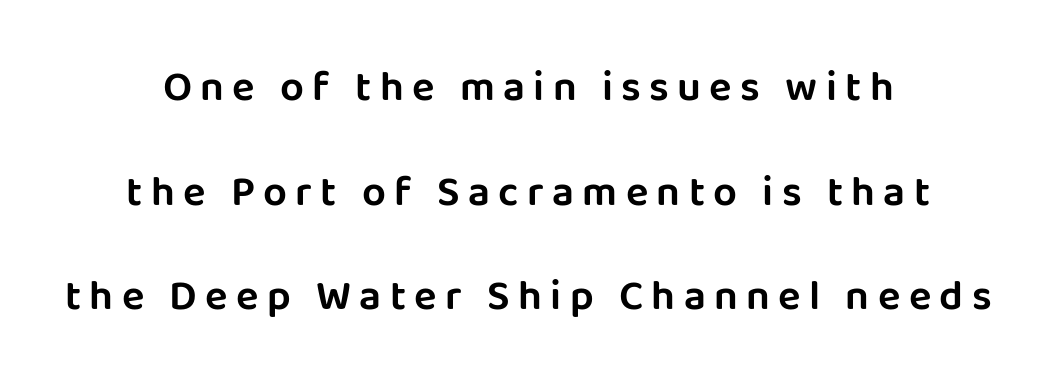
The image shows 42 px sans-serif type, upright; set centered, loose line spacing (2.49x), unusually wide letter spacing (+0.2 em), not underlined; low stroke contrast and a large x-height.
